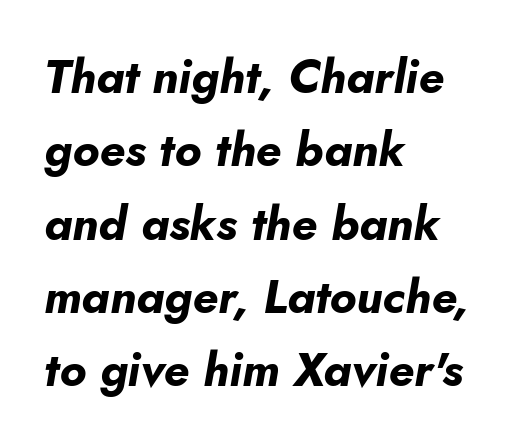
Is this a fixed-width face? No — the glyphs have proportional, varying widths. The block of text has a typical density, with ordinary space between rows. Check under the words: just untouched page. Summary of weight: heavy, a full bold.
